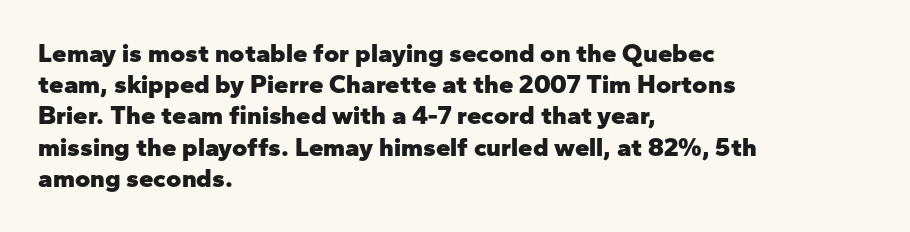
The image shows 26 px bold type, upright; set left-aligned, line spacing 1.2x, normal letter spacing, not underlined.
